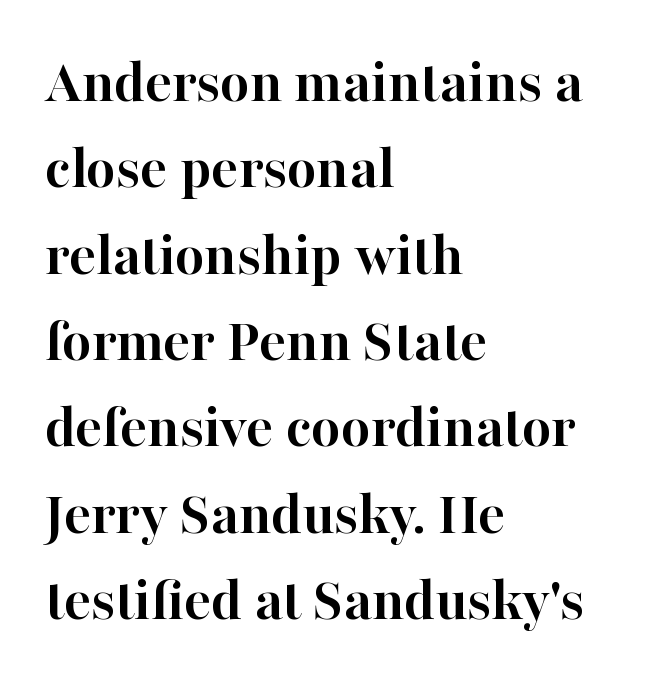
{"serif": "yes", "italic": "no", "bold": "yes", "weight": "semibold", "width": "normal", "stroke_contrast": "high", "x_height": "medium", "monospaced": "no", "underline": "no", "align": "left", "line_spacing": "normal", "line_spacing_ratio": 1.37, "letter_spacing": "normal", "letter_spacing_em": 0.0, "glyph_px": 63}
